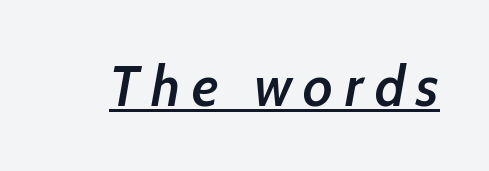
In terms of letterspacing, this is a distinctly airy, spread setting. The rendering uses natural spacing where letterforms have individual widths. Students, observe the line beneath the letters — that is underlining. The letters are semibold — heavier than regular but short of a full bold. Italic: yes, the glyphs are oblique.
